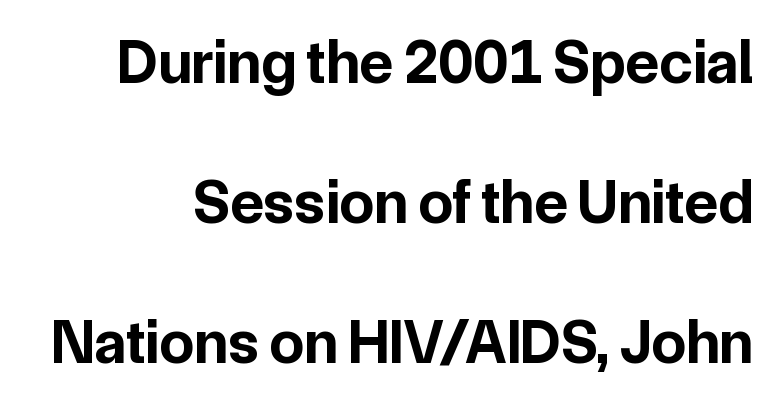
Q: Is the text bold? A: Yes.
Q: Is the text italic (slanted)? A: No, it is upright.
Q: Is the typeface a serif or a sans-serif typeface? A: Sans-serif.
Q: Is the text underlined? A: No.
Q: Is the spacing between letters normal or unusually wide? A: Normal.
Q: Is the spacing between lines tight, normal or loose? A: Loose.
Q: Width (condensed, normal, or wide)? A: Normal.
Q: Stroke contrast? A: Low.
Q: x-height? A: Medium.
Q: Monospaced? A: No.
